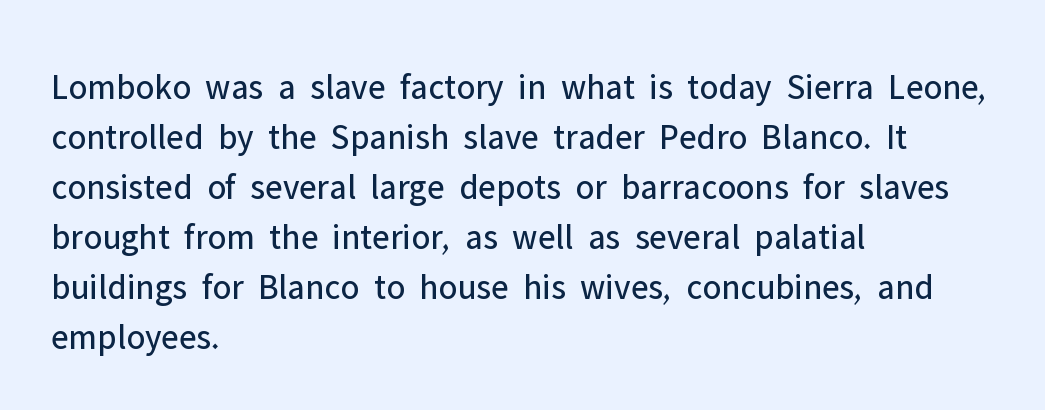
Q: Is the text bold? A: No.
Q: Is the text italic (slanted)? A: No, it is upright.
Q: Is the typeface a serif or a sans-serif typeface? A: Sans-serif.
Q: Is the text underlined? A: No.
Q: How is the paragraph aligned? A: Left-aligned.
Q: Is the spacing between letters normal or unusually wide? A: Normal.
Q: Is the spacing between lines tight, normal or loose? A: Normal.
Q: Width (condensed, normal, or wide)? A: Normal.
Q: Stroke contrast? A: Low.
Q: x-height? A: Medium.
Q: Monospaced? A: No.
